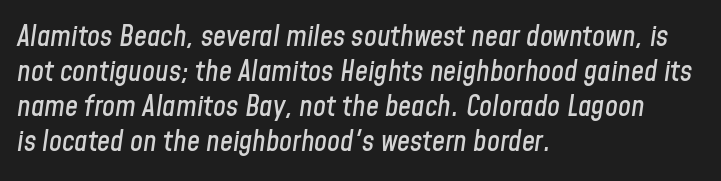
Q: Is the text italic (slanted)? A: Yes, it leans right by about 8 degrees.
Q: Is the text underlined? A: No.
Q: How is the paragraph aligned? A: Left-aligned.
Q: Is the spacing between letters normal or unusually wide? A: Normal.
Q: Width (condensed, normal, or wide)? A: Condensed.
Q: Stroke contrast? A: Low.
Q: x-height? A: Medium.
Q: Monospaced? A: No.
